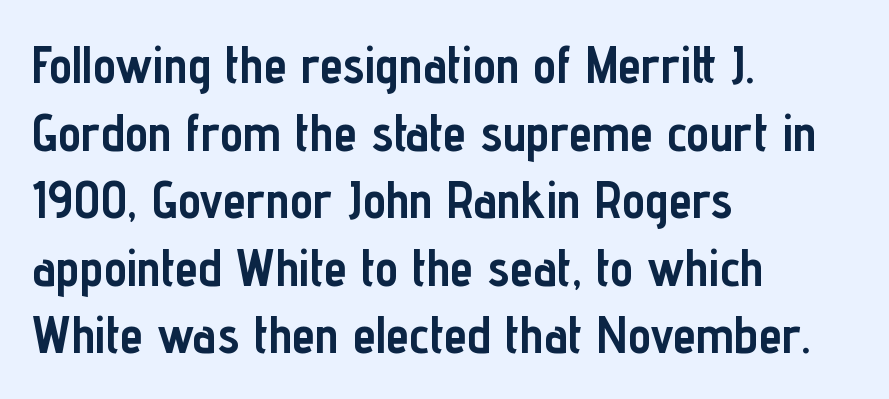
The image shows 52 px semibold, condensed sans-serif type, upright; set left-aligned, normal line spacing (1.3x), normal letter spacing, not underlined; low stroke contrast and a medium x-height.
